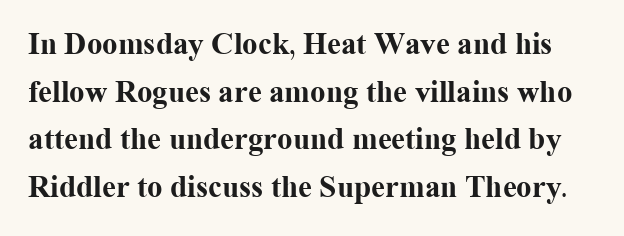
The image shows 31 px bold serif type, upright; set normal line spacing (1.54x), normal letter spacing, not underlined; medium stroke contrast and a medium x-height.
